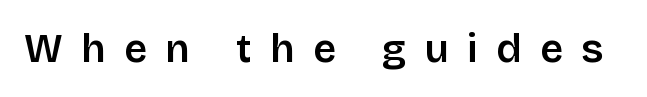
The image shows 40 px sans-serif type, upright; set unusually wide letter spacing (+0.46 em), not underlined; low stroke contrast and a large x-height.
